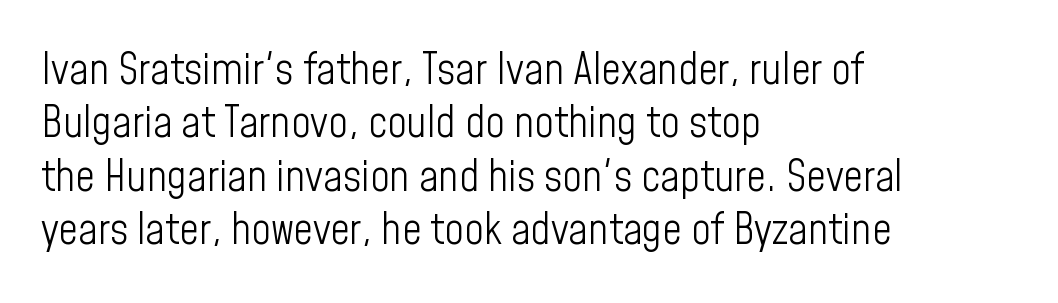
Q: Is the text bold? A: No.
Q: Is the text italic (slanted)? A: No, it is upright.
Q: Is the typeface a serif or a sans-serif typeface? A: Sans-serif.
Q: Is the text underlined? A: No.
Q: How is the paragraph aligned? A: Left-aligned.
Q: Is the spacing between letters normal or unusually wide? A: Normal.
Q: Width (condensed, normal, or wide)? A: Condensed.
Q: Stroke contrast? A: Low.
Q: x-height? A: Medium.
Q: Monospaced? A: No.
